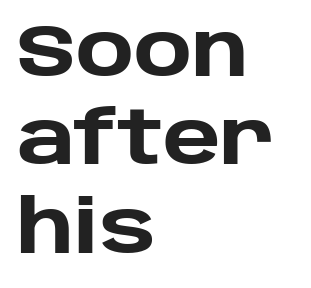
{"serif": "no", "italic": "no", "bold": "yes", "weight": "heavy", "width": "normal", "stroke_contrast": "low", "x_height": "large", "monospaced": "no", "underline": "no", "align": "left", "line_spacing_ratio": 1.21, "letter_spacing": "normal", "letter_spacing_em": 0.0, "glyph_px": 73}
